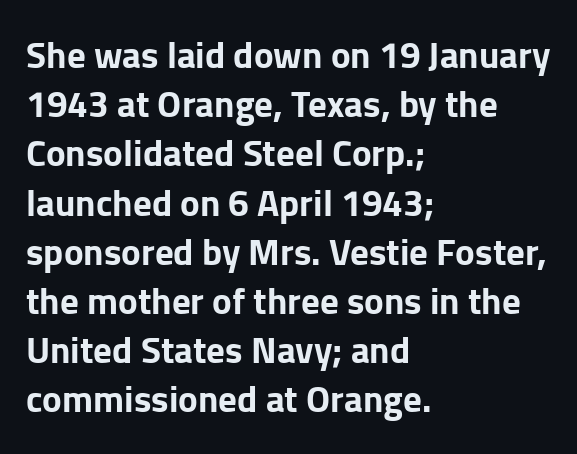
Q: Is the text bold? A: Yes.
Q: Is the text italic (slanted)? A: No, it is upright.
Q: Is the typeface a serif or a sans-serif typeface? A: Sans-serif.
Q: Is the text underlined? A: No.
Q: How is the paragraph aligned? A: Left-aligned.
Q: Is the spacing between letters normal or unusually wide? A: Normal.
Q: Is the spacing between lines tight, normal or loose? A: Normal.
Q: Width (condensed, normal, or wide)? A: Normal.
Q: Stroke contrast? A: Low.
Q: x-height? A: Medium.
Q: Monospaced? A: No.
